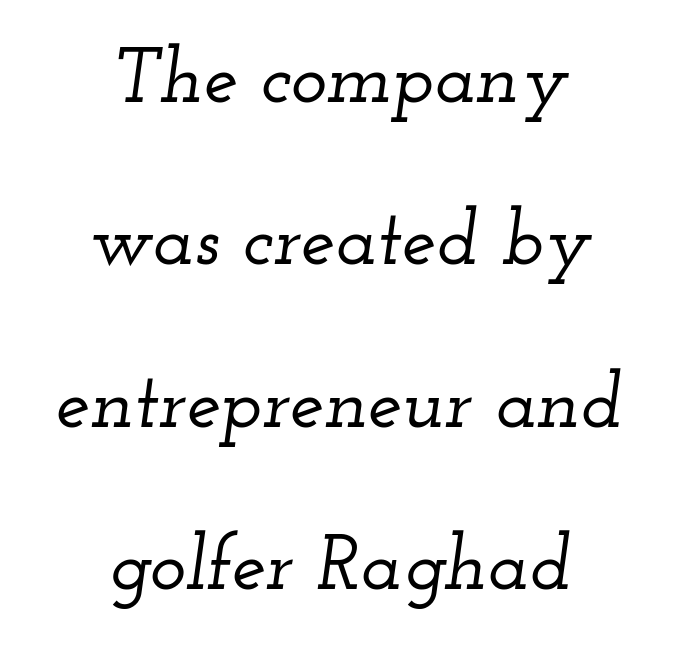
{"serif": "yes", "italic": "yes", "lean": "right", "slant_degrees": 12, "width": "wide", "stroke_contrast": "low", "x_height": "small", "monospaced": "no", "underline": "no", "align": "center", "line_spacing": "loose", "line_spacing_ratio": 2.11, "letter_spacing": "normal", "letter_spacing_em": 0.0, "glyph_px": 77}
